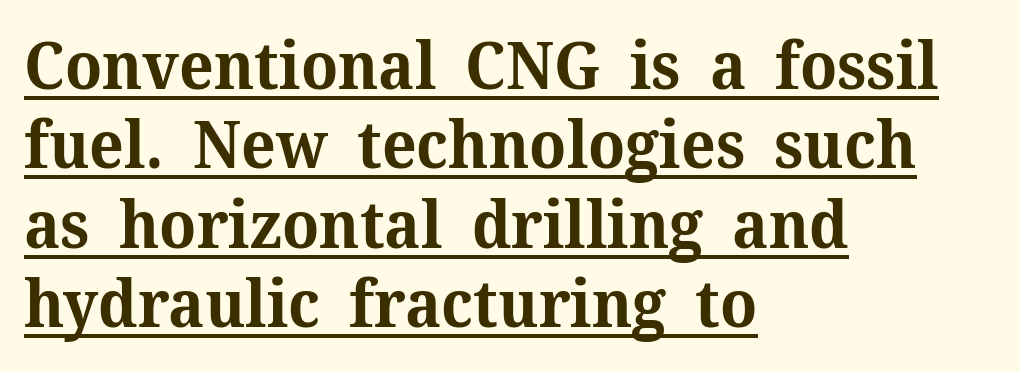
These lines keep a tight, regular rhythm from letter to letter. Little horizontal feet cap the strokes, marking this as serif type. Students, this is bold: see how much ink each stroke carries. Here the designer chose a conventional face with non-uniform glyph widths.
